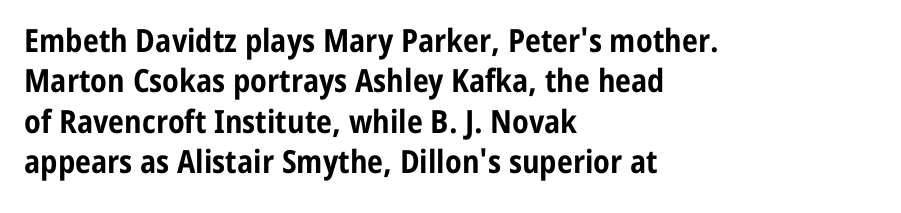
The rendering keeps characters at their native spacing. These words are printed bold, with thick strokes throughout. What's the leading like? Ordinary, nothing unusual. Beneath every word, the page is bare. Is this a fixed-width face? No — the glyphs have proportional, varying widths. Posture: straight, roman, zero tilt.
